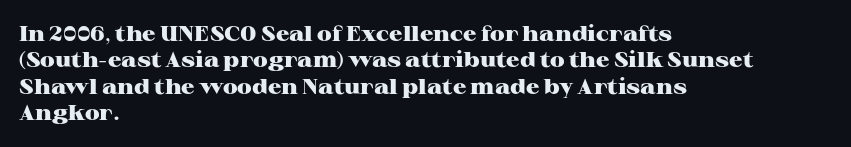
The image shows 21 px bold type, upright; set left-aligned, normal line spacing (1.26x), normal letter spacing, not underlined.
